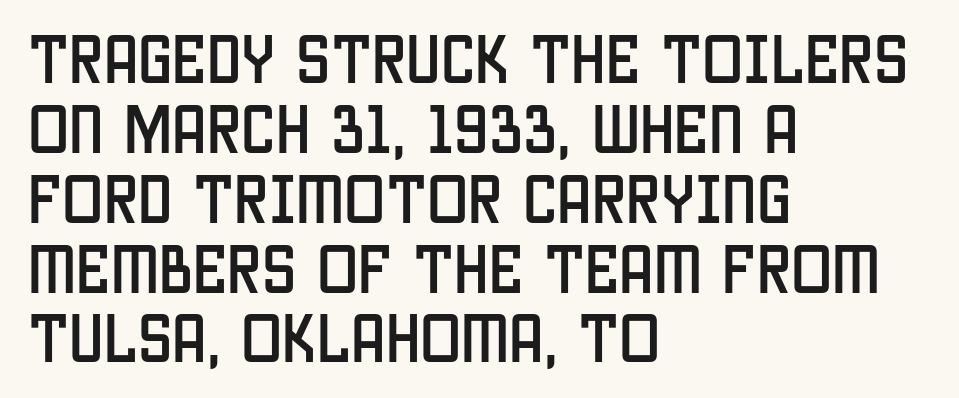
The image shows 55 px condensed sans-serif type, upright; set left-aligned, normal line spacing (1.27x), normal letter spacing, not underlined; low stroke contrast and a large x-height.
